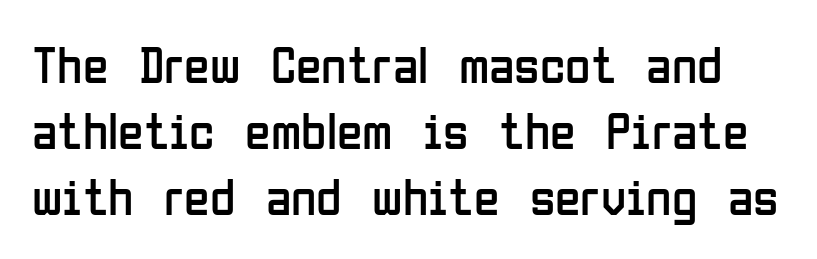
{"serif": "no", "italic": "no", "bold": "no", "weight": "regular", "width": "condensed", "stroke_contrast": "low", "x_height": "medium", "monospaced": "no", "underline": "no", "line_spacing": "normal", "line_spacing_ratio": 1.27, "letter_spacing": "normal", "letter_spacing_em": 0.0, "glyph_px": 52}
